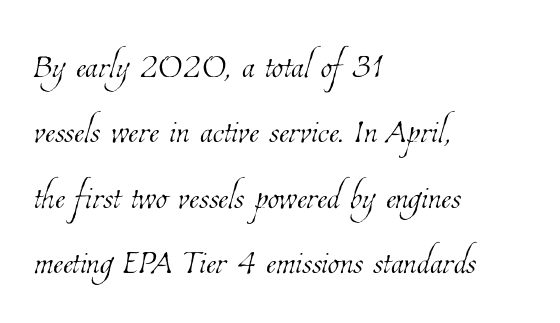
Q: Is the text bold? A: No.
Q: Is the text underlined? A: No.
Q: How is the paragraph aligned? A: Left-aligned.
Q: Is the spacing between letters normal or unusually wide? A: Normal.
Q: Is the spacing between lines tight, normal or loose? A: Normal.
Q: Width (condensed, normal, or wide)? A: Condensed.
Q: Stroke contrast? A: Low.
Q: x-height? A: Medium.
Q: Monospaced? A: No.
